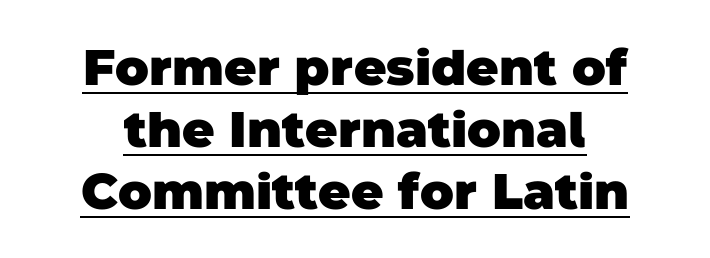
{"serif": "no", "bold": "yes", "weight": "heavy", "width": "normal", "stroke_contrast": "low", "x_height": "large", "monospaced": "no", "underline": "yes", "line_spacing_ratio": 1.24, "letter_spacing": "normal", "letter_spacing_em": 0.0, "glyph_px": 50}
